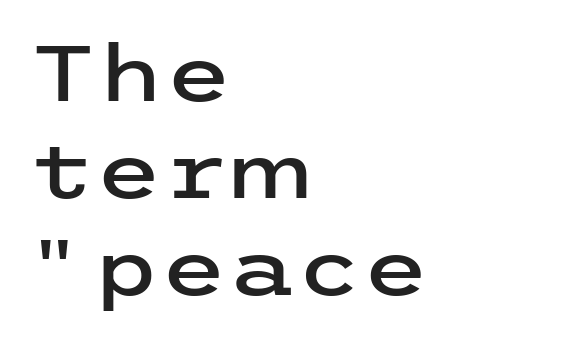
Q: Is the text italic (slanted)? A: No, it is upright.
Q: Is the typeface a serif or a sans-serif typeface? A: Sans-serif.
Q: Is the text underlined? A: No.
Q: How is the paragraph aligned? A: Left-aligned.
Q: Is the spacing between letters normal or unusually wide? A: Normal.
Q: Is the spacing between lines tight, normal or loose? A: Normal.
Q: Width (condensed, normal, or wide)? A: Wide.
Q: Stroke contrast? A: Low.
Q: x-height? A: Medium.
